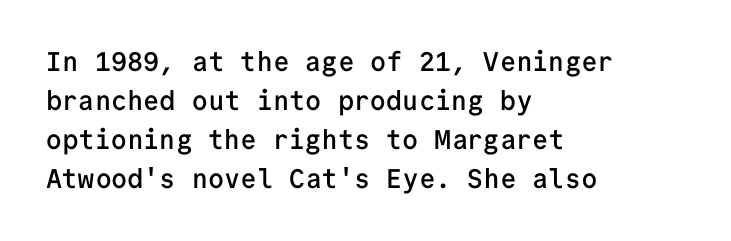
The image shows 27 px text type, upright; set left-aligned, normal line spacing (1.45x), normal letter spacing, not underlined.
